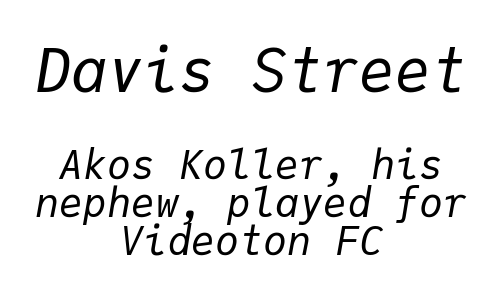
The image shows 60 px regular-weight type, italic (leaning right), monospaced; set centered, tight line spacing (0.96x), normal letter spacing, not underlined; the first (top) block is 1.5x larger; low stroke contrast and a medium x-height.
